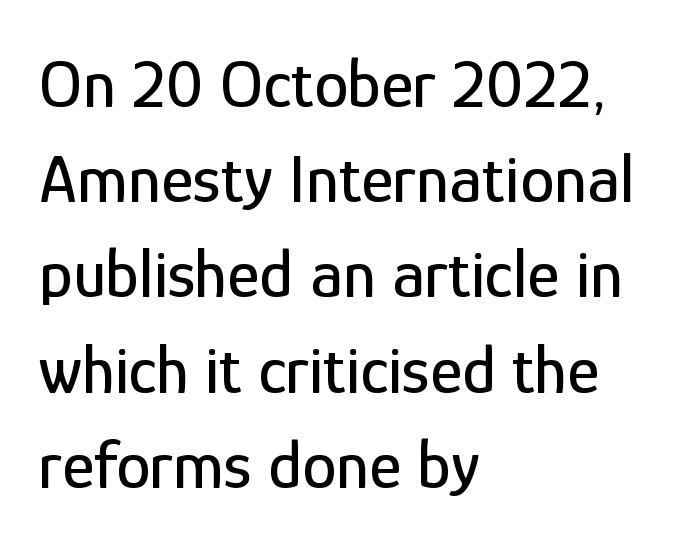
{"serif": "no", "italic": "no", "width": "condensed", "stroke_contrast": "low", "x_height": "medium", "monospaced": "no", "underline": "no", "align": "left", "line_spacing": "normal", "line_spacing_ratio": 1.38, "letter_spacing": "normal", "letter_spacing_em": 0.0, "glyph_px": 69}
